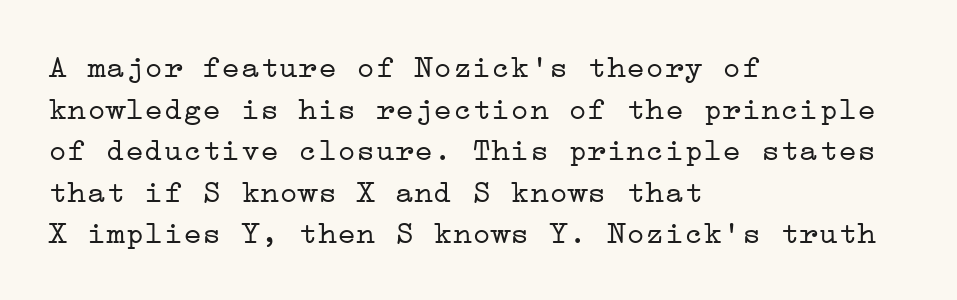
The image shows 32 px light, wide serif type, upright; set left-aligned, normal line spacing (1.3x), normal letter spacing, not underlined; low stroke contrast and a medium x-height.
